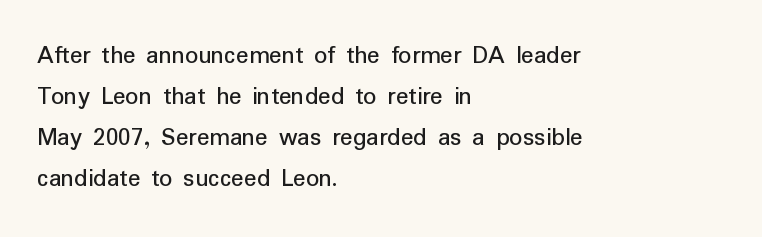
Q: Is the text italic (slanted)? A: No, it is upright.
Q: Is the text underlined? A: No.
Q: How is the paragraph aligned? A: Left-aligned.
Q: Is the spacing between letters normal or unusually wide? A: Normal.
Q: Is the spacing between lines tight, normal or loose? A: Normal.
